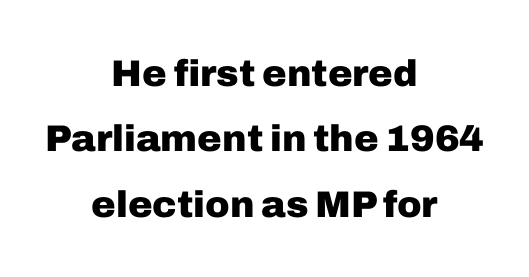
The image shows 37 px heavy sans-serif type, upright; set centered, line spacing 1.77x, normal letter spacing, not underlined; low stroke contrast and a medium x-height.
